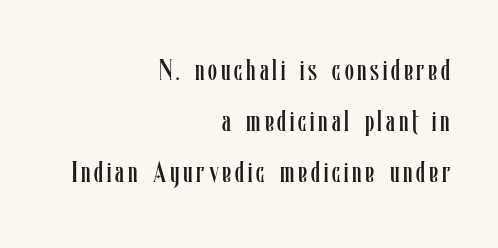
Q: Is the text bold? A: No.
Q: Is the text italic (slanted)? A: No, it is upright.
Q: Is the text underlined? A: No.
Q: How is the paragraph aligned? A: Right-aligned.
Q: Width (condensed, normal, or wide)? A: Condensed.
Q: Stroke contrast? A: Low.
Q: x-height? A: Medium.
Q: Monospaced? A: No.
